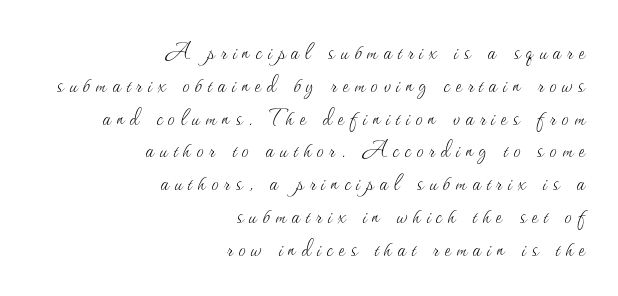
These lines have a slow, spaced-out rhythm from letter to letter. Check the space under the baseline: it is left empty. No chunkiness to these letters — they're not bold.
